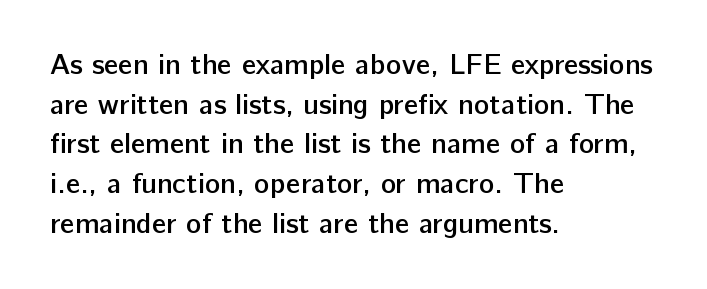
The image shows 29 px semibold sans-serif type, upright; set left-aligned, normal line spacing (1.37x), normal letter spacing, not underlined; low stroke contrast and a medium x-height.
